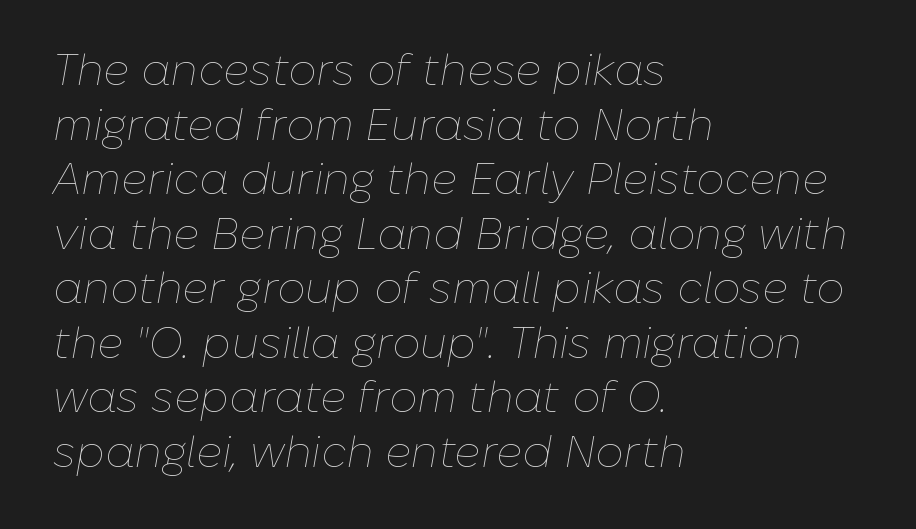
{"italic": "yes", "lean": "right", "slant_degrees": 10, "bold": "no", "weight": "thin", "width": "normal", "stroke_contrast": "low", "x_height": "medium", "monospaced": "no", "underline": "no", "align": "left", "line_spacing_ratio": 1.24, "letter_spacing": "normal", "letter_spacing_em": 0.0, "glyph_px": 44}
